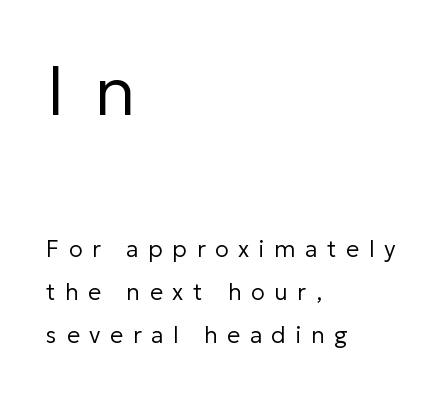
{"serif": "no", "italic": "no", "bold": "no", "weight": "regular", "width": "normal", "stroke_contrast": "low", "x_height": "medium", "monospaced": "no", "underline": "no", "align": "left", "line_spacing_ratio": 1.88, "letter_spacing": "wide", "letter_spacing_em": 0.42, "larger_block": "first", "size_ratio": 3.04, "glyph_px": 70}
